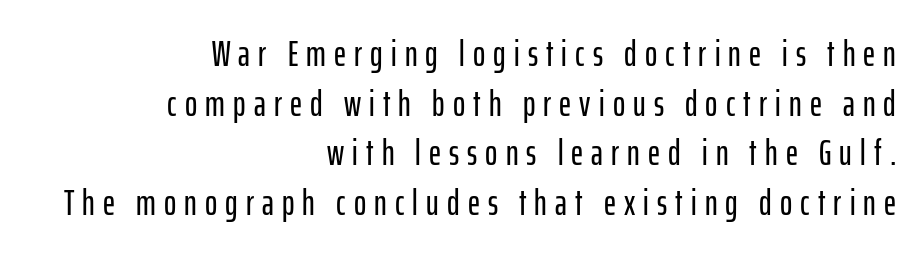
Q: Is the text italic (slanted)? A: No, it is upright.
Q: Is the typeface a serif or a sans-serif typeface? A: Sans-serif.
Q: Is the text underlined? A: No.
Q: How is the paragraph aligned? A: Right-aligned.
Q: Is the spacing between letters normal or unusually wide? A: Unusually wide.
Q: Is the spacing between lines tight, normal or loose? A: Normal.
Q: Width (condensed, normal, or wide)? A: Condensed.
Q: Stroke contrast? A: Low.
Q: x-height? A: Medium.
Q: Monospaced? A: No.
